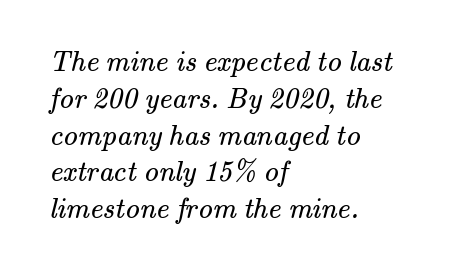
{"serif": "yes", "bold": "no", "weight": "regular", "width": "normal", "stroke_contrast": "medium", "x_height": "small", "monospaced": "no", "underline": "no", "align": "left", "line_spacing": "normal", "line_spacing_ratio": 1.27, "letter_spacing": "normal", "letter_spacing_em": 0.0, "glyph_px": 29}
